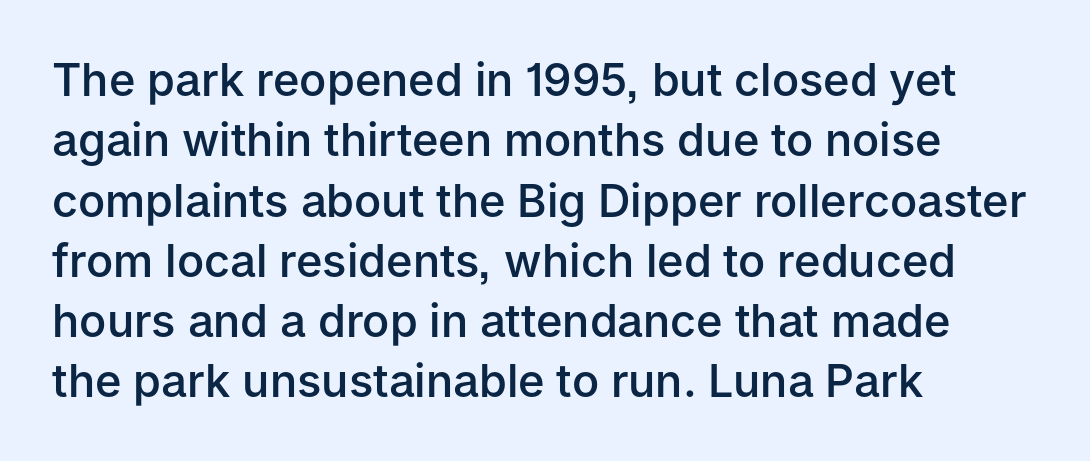
The image shows 45 px semibold sans-serif type, upright; set left-aligned, normal line spacing (1.34x), normal letter spacing, not underlined; low stroke contrast and a medium x-height.
